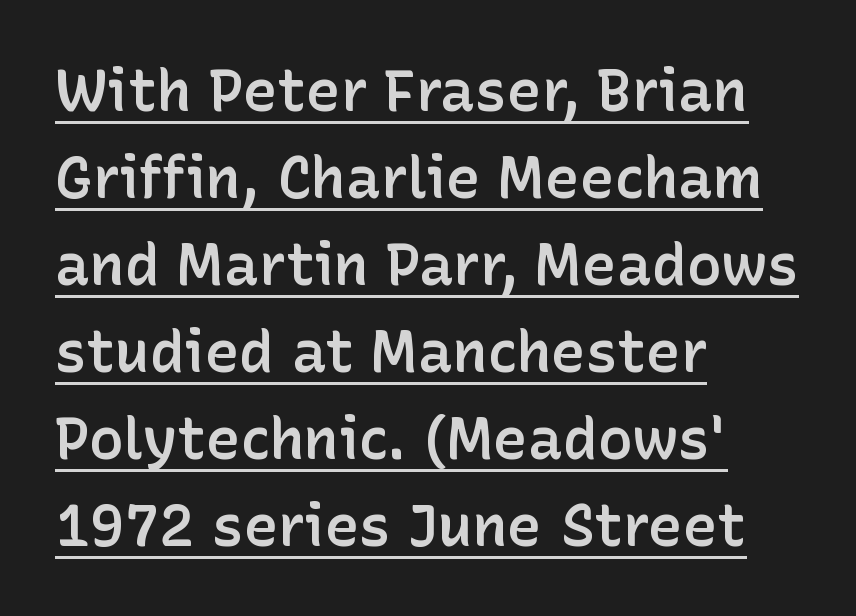
Q: Is the text bold? A: Semi-bold.
Q: Is the text italic (slanted)? A: No, it is upright.
Q: Is the typeface a serif or a sans-serif typeface? A: Sans-serif.
Q: Is the text underlined? A: Yes.
Q: How is the paragraph aligned? A: Left-aligned.
Q: Is the spacing between letters normal or unusually wide? A: Normal.
Q: Is the spacing between lines tight, normal or loose? A: Normal.
Q: Width (condensed, normal, or wide)? A: Normal.
Q: Stroke contrast? A: Low.
Q: x-height? A: Medium.
Q: Monospaced? A: No.
